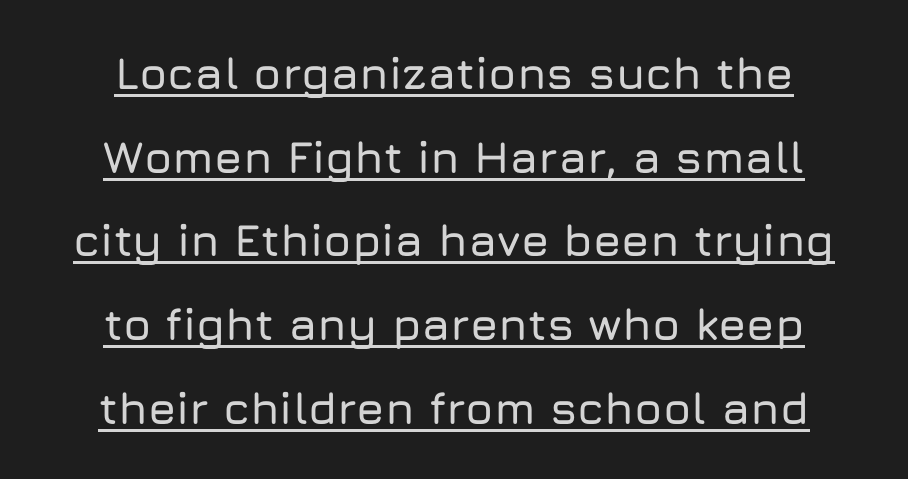
Q: Is the text italic (slanted)? A: No, it is upright.
Q: Is the typeface a serif or a sans-serif typeface? A: Sans-serif.
Q: Is the text underlined? A: Yes.
Q: Is the spacing between letters normal or unusually wide? A: Normal.
Q: Width (condensed, normal, or wide)? A: Normal.
Q: Stroke contrast? A: Low.
Q: x-height? A: Medium.
Q: Monospaced? A: No.
